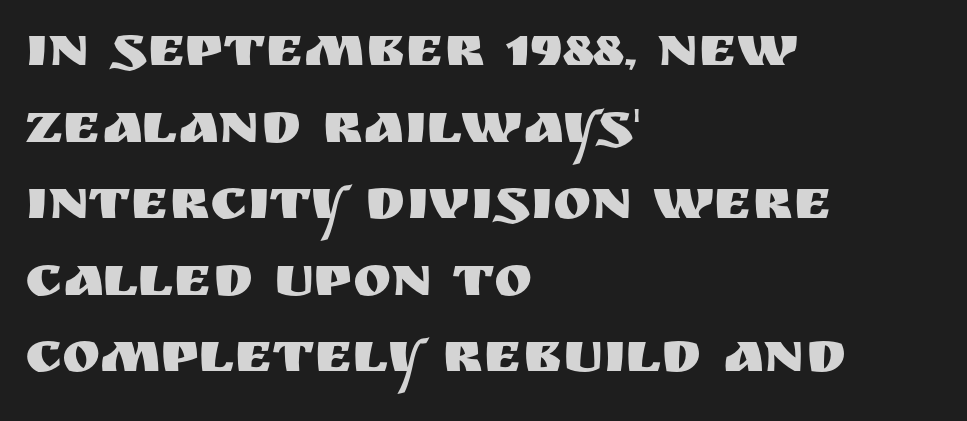
{"serif": "no", "italic": "no", "width": "normal", "stroke_contrast": "medium", "x_height": "large", "monospaced": "no", "underline": "no", "align": "left", "line_spacing": "normal", "line_spacing_ratio": 1.32, "letter_spacing": "normal", "letter_spacing_em": 0.0, "glyph_px": 58}
